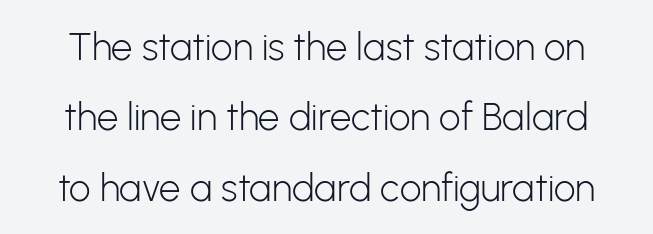
Unbolded letterforms with no extra heft. The specimen omits any rule beneath the text block's lines. Are there feet on the stems? There aren't — it's a sans. The tracking reads as untouched default to a designer's eye. The specimen reads as upright at a glance.
